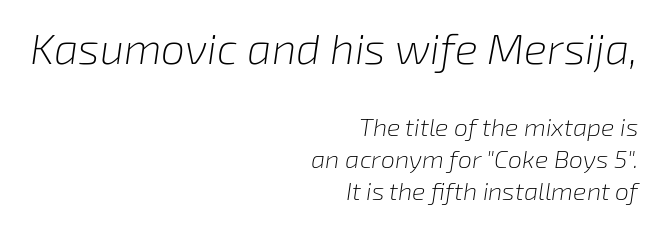
The image shows 43 px light type, italic (leaning right); set right-aligned, normal line spacing (1.29x), normal letter spacing, not underlined; the first (top) block is 1.72x larger; low stroke contrast and a medium x-height.
